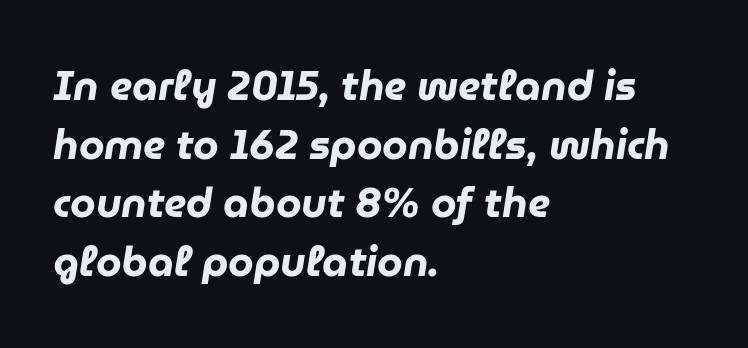
{"italic": "yes", "lean": "right", "slant_degrees": 9, "bold": "yes", "weight": "heavy", "width": "normal", "stroke_contrast": "low", "x_height": "medium", "monospaced": "no", "underline": "no", "align": "left", "line_spacing": "normal", "line_spacing_ratio": 1.43, "letter_spacing": "normal", "letter_spacing_em": 0.0, "glyph_px": 41}
